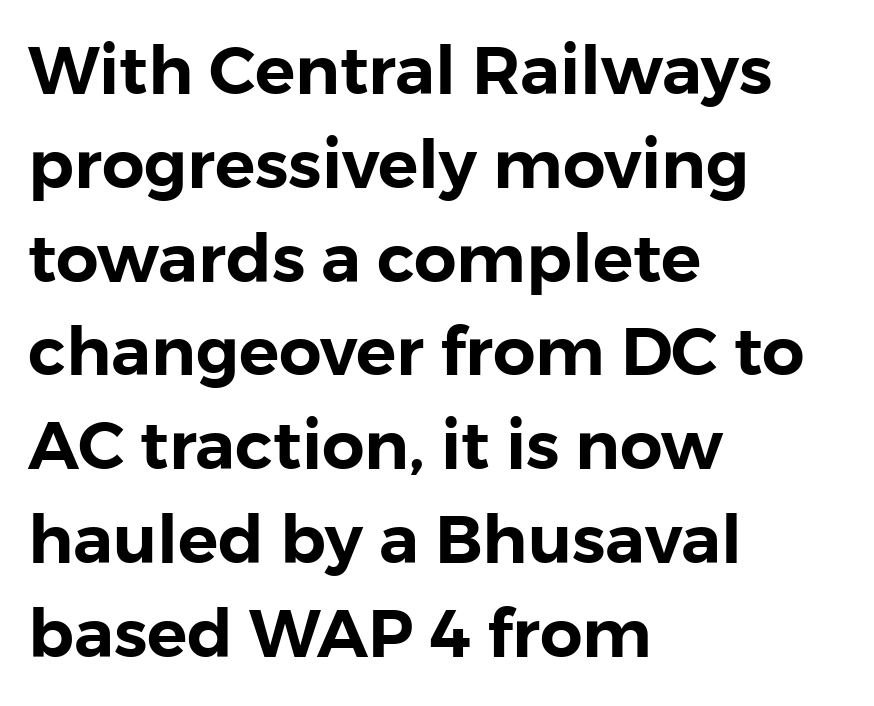
A typesetter would call this zero additional tracking. Is there much room between lines? A standard amount, neither cramped nor airy. You could not count columns in this text — the font is proportionally spaced. The specimen omits any rule beneath the text block's lines. This rendering uses left alignment, leaving the right contour irregular.
